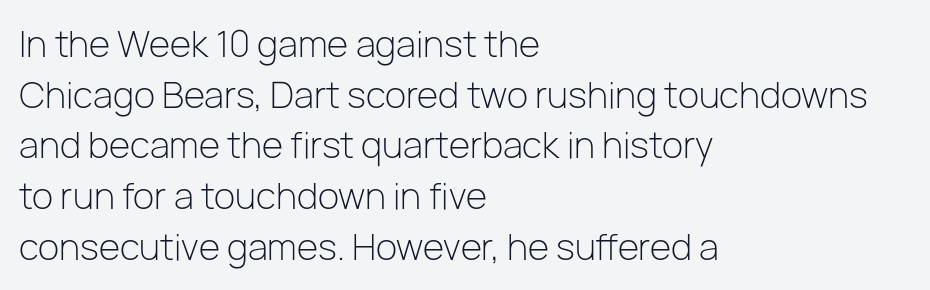
The image shows 35 px light sans-serif type, upright; set left-aligned, normal line spacing (1.45x), normal letter spacing, not underlined; low stroke contrast and a medium x-height.
